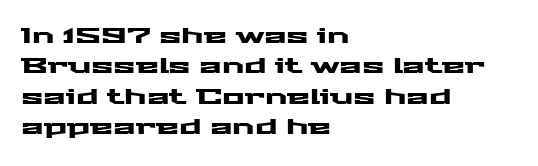
The image shows 21 px text type, upright; set left-aligned, normal line spacing (1.45x), normal letter spacing, not underlined.
